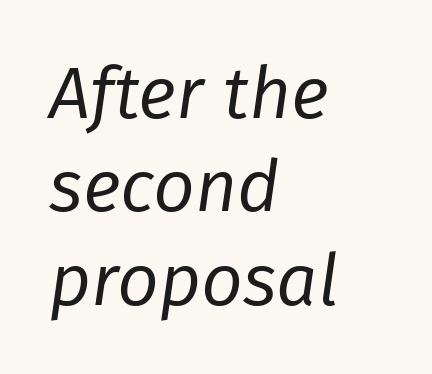
The image shows 73 px regular-weight type, italic (leaning right); set left-aligned, normal line spacing (1.28x), normal letter spacing, not underlined; low stroke contrast and a medium x-height.
